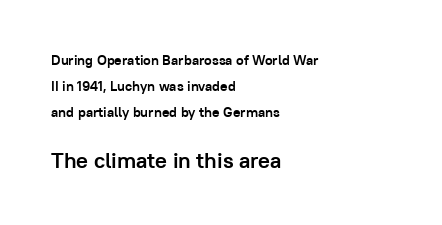
Q: Is the text bold? A: Yes.
Q: Is the text italic (slanted)? A: No, it is upright.
Q: Is the text underlined? A: No.
Q: How is the paragraph aligned? A: Left-aligned.
Q: Is the spacing between letters normal or unusually wide? A: Normal.
Q: Which block of text is set in a larger size, the first (top) or the second (bottom)? A: The second (bottom) one.
